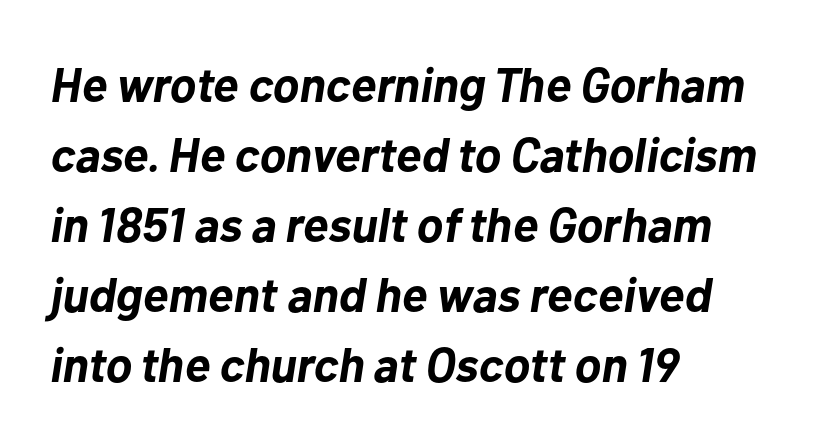
Q: Is the text bold? A: Yes.
Q: Is the text italic (slanted)? A: Yes, it leans right by about 10 degrees.
Q: Is the text underlined? A: No.
Q: How is the paragraph aligned? A: Left-aligned.
Q: Is the spacing between letters normal or unusually wide? A: Normal.
Q: Is the spacing between lines tight, normal or loose? A: Normal.
Q: Width (condensed, normal, or wide)? A: Normal.
Q: Stroke contrast? A: Low.
Q: x-height? A: Medium.
Q: Monospaced? A: No.
